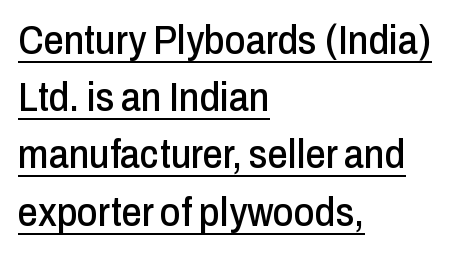
The image shows 40 px condensed sans-serif type, upright; set left-aligned, normal line spacing (1.43x), normal letter spacing, underlined; low stroke contrast and a medium x-height.
